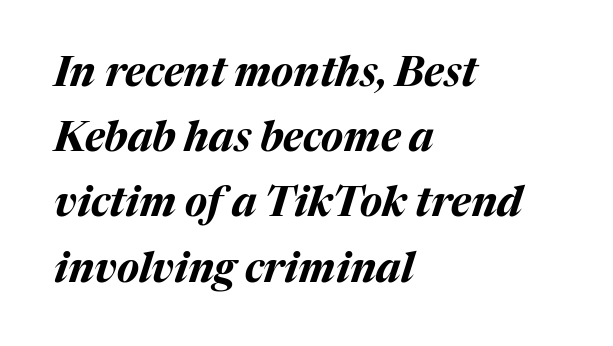
Spacing verdict: proportional, widths tailored to each character. Characters follow at the spacing the type designer built in. Evenly set lines give the paragraph a standard silhouette. The rendering applies a slant to the glyphs.
